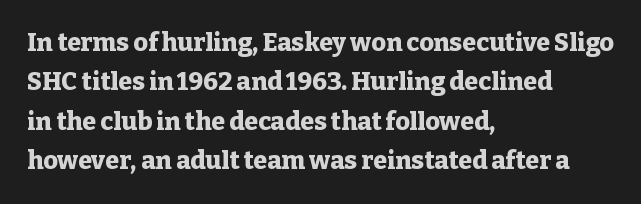
The image shows 25 px bold type, upright; set left-aligned, normal line spacing (1.58x), normal letter spacing, not underlined.
